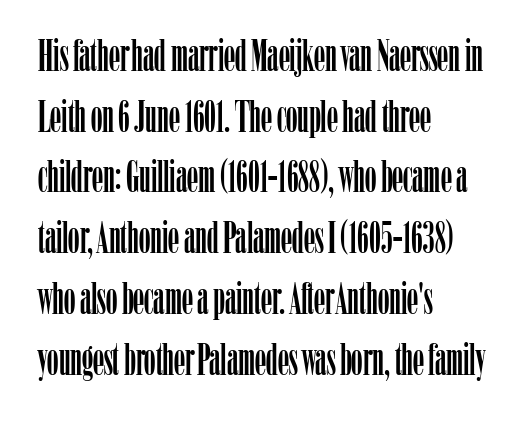
Q: Is the text italic (slanted)? A: No, it is upright.
Q: Is the typeface a serif or a sans-serif typeface? A: Serif.
Q: Is the text underlined? A: No.
Q: How is the paragraph aligned? A: Left-aligned.
Q: Is the spacing between letters normal or unusually wide? A: Normal.
Q: Is the spacing between lines tight, normal or loose? A: Normal.
Q: Width (condensed, normal, or wide)? A: Condensed.
Q: Stroke contrast? A: Low.
Q: x-height? A: Medium.
Q: Monospaced? A: No.
